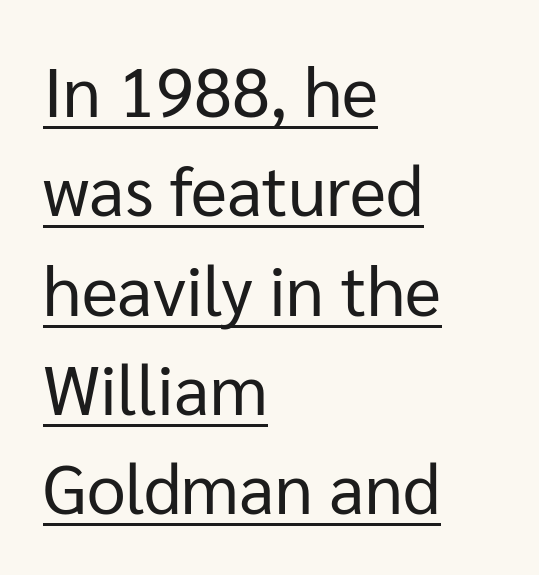
The passage is arranged the way most books set body copy — flush left. The rendering uses the underline text-decoration. The font sits on the lighter half of the weight spectrum, regular included. How are the letters spaced? Ordinarily, with no added tracking. Each letter keeps its own natural width here, so spacing adapts to shape. Each letter's strokes conclude bluntly, with no projecting serifs.
